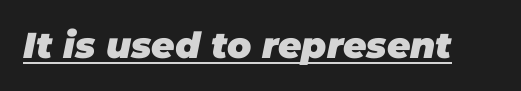
Caption: standard tracking, unaltered. The whole block is typeset with a tilt. What decoration does the sample have? An underline. Think of a printed novel: that variable character pitch is what you see here.
